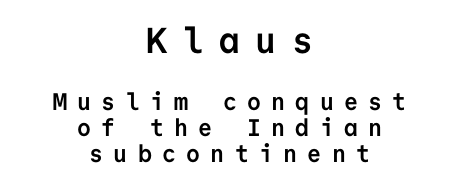
{"serif": "no", "italic": "no", "bold": "yes", "weight": "semibold", "width": "normal", "stroke_contrast": "low", "x_height": "medium", "monospaced": "yes", "underline": "no", "align": "center", "line_spacing": "tight", "line_spacing_ratio": 1.09, "letter_spacing": "wide", "letter_spacing_em": 0.43, "larger_block": "first", "size_ratio": 1.5, "glyph_px": 36}
